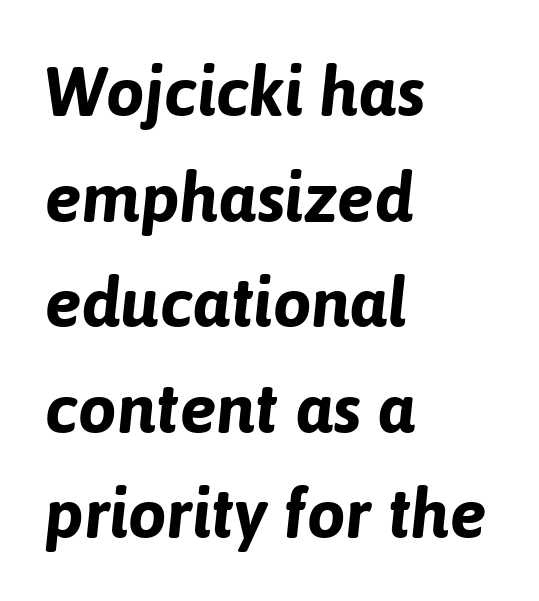
The foot of each line stays bare and open. Weight: bold. The setting favours the left margin, as ordinary paragraphs usually do. There's an unmistakable incline to the writing here.
